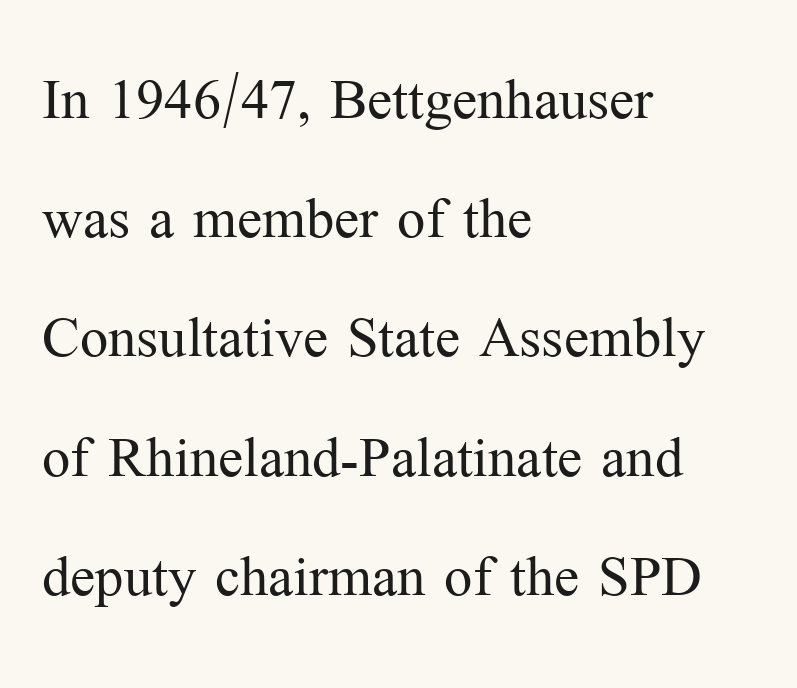
Unbolded letterforms with no extra heft. Tall strokes in this sample are plumb rather than angled. The setting favours the left margin, as ordinary paragraphs usually do. Check the space under the baseline: it is left empty.
